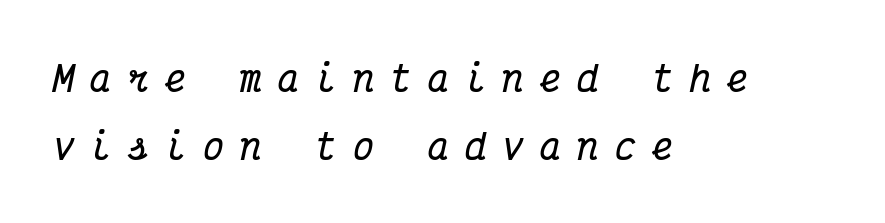
The image shows 35 px bold, condensed serif type, italic (leaning right), monospaced; set left-aligned, loose line spacing (1.95x), unusually wide letter spacing (+0.47 em), not underlined; medium stroke contrast and a medium x-height.
